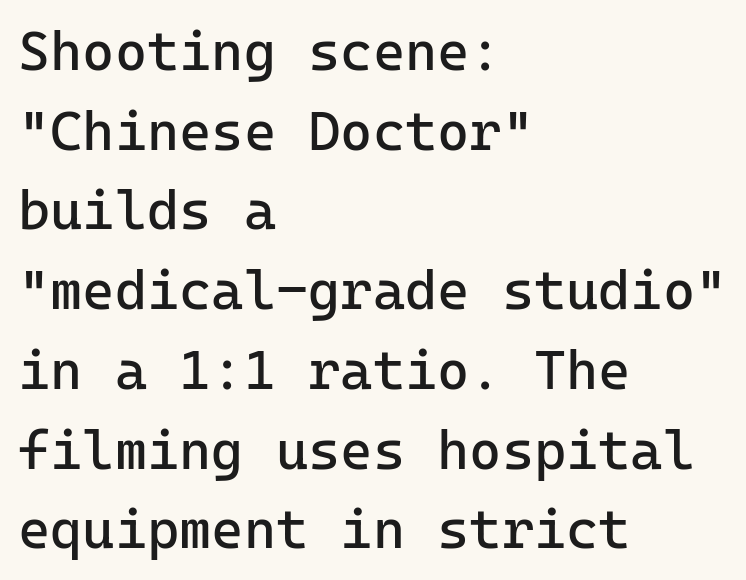
{"serif": "no", "italic": "no", "bold": "no", "weight": "regular", "width": "normal", "stroke_contrast": "low", "x_height": "medium", "monospaced": "yes", "underline": "no", "align": "left", "line_spacing": "normal", "line_spacing_ratio": 1.45, "letter_spacing": "normal", "letter_spacing_em": 0.0, "glyph_px": 55}
